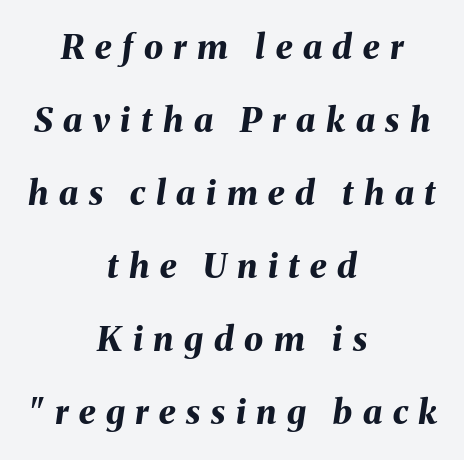
Q: Is the text bold? A: Yes.
Q: Is the text italic (slanted)? A: Yes, it leans right by about 8 degrees.
Q: Is the text underlined? A: No.
Q: How is the paragraph aligned? A: Centered.
Q: Is the spacing between letters normal or unusually wide? A: Unusually wide.
Q: Is the spacing between lines tight, normal or loose? A: Loose.
Q: Width (condensed, normal, or wide)? A: Normal.
Q: Stroke contrast? A: Medium.
Q: x-height? A: Medium.
Q: Monospaced? A: No.
